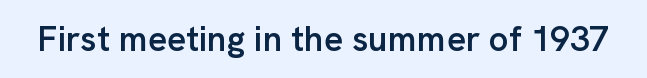
{"serif": "no", "italic": "no", "bold": "semi", "weight": "semibold", "width": "normal", "stroke_contrast": "low", "x_height": "medium", "monospaced": "no", "underline": "no", "letter_spacing": "normal", "letter_spacing_em": 0.0, "glyph_px": 35}
